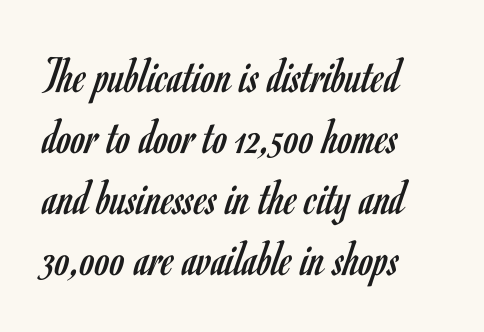
{"serif": "no", "bold": "no", "weight": "regular", "width": "condensed", "stroke_contrast": "low", "x_height": "small", "monospaced": "no", "underline": "no", "align": "left", "line_spacing_ratio": 1.17, "letter_spacing": "normal", "letter_spacing_em": 0.0, "glyph_px": 52}
